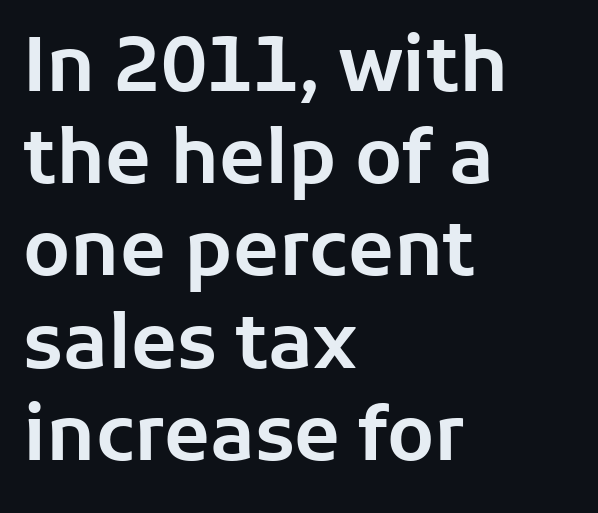
The image shows 75 px sans-serif type, upright; set left-aligned, line spacing 1.23x, normal letter spacing, not underlined; low stroke contrast and a medium x-height.
